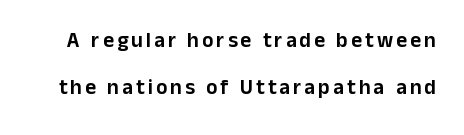
The image shows 21 px text type, upright; set loose line spacing (2.22x), not underlined.
